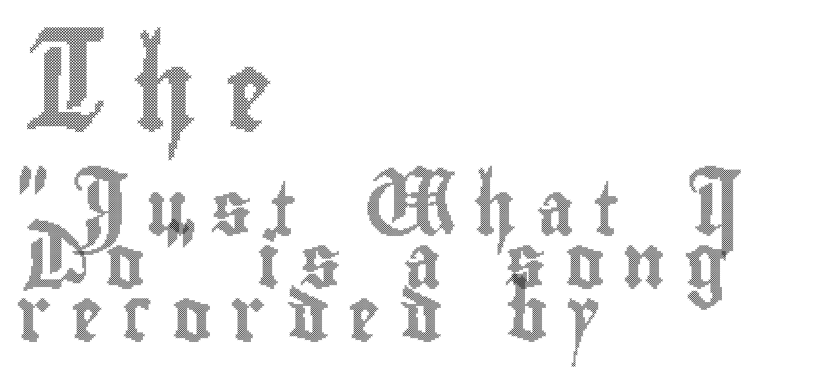
{"italic": "no", "width": "condensed", "x_height": "small", "monospaced": "no", "underline": "no", "align": "left", "line_spacing": "tight", "line_spacing_ratio": 1.0, "letter_spacing": "wide", "letter_spacing_em": 0.36, "larger_block": "first", "size_ratio": 1.49, "glyph_px": 79}
